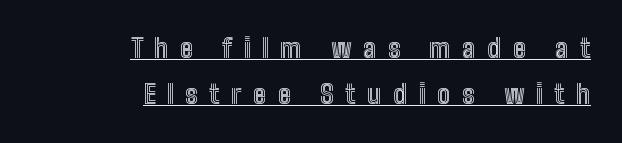
Q: Is the text italic (slanted)? A: No, it is upright.
Q: Is the text underlined? A: Yes.
Q: How is the paragraph aligned? A: Right-aligned.
Q: Is the spacing between letters normal or unusually wide? A: Unusually wide.
